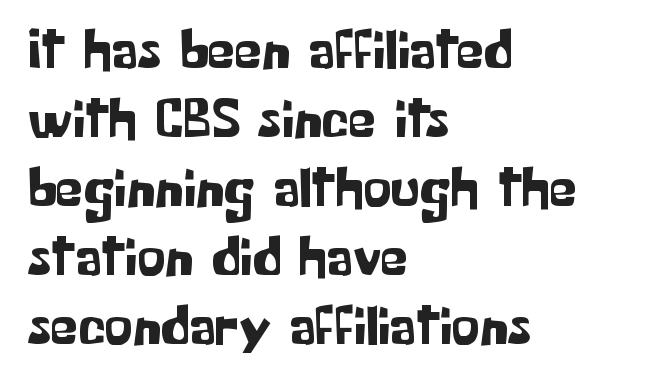
Posture: upright roman. The paragraph has a hard left edge and a soft right edge. Is this a sans? Yes — the strokes have no serifs. Note the varied advance widths — an 'i' is clearly narrower than an 'm'. Check the space under the baseline: it is left empty.
